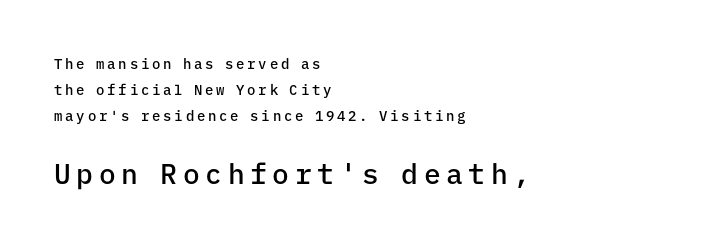
Q: Is the text bold? A: Semi-bold.
Q: Is the text italic (slanted)? A: No, it is upright.
Q: Is the typeface a serif or a sans-serif typeface? A: Sans-serif.
Q: Is the text underlined? A: No.
Q: How is the paragraph aligned? A: Left-aligned.
Q: Is the spacing between letters normal or unusually wide? A: Unusually wide.
Q: Which block of text is set in a larger size, the first (top) or the second (bottom)? A: The second (bottom) one.
Q: Width (condensed, normal, or wide)? A: Normal.
Q: Stroke contrast? A: Low.
Q: x-height? A: Medium.
Q: Monospaced? A: Yes.
